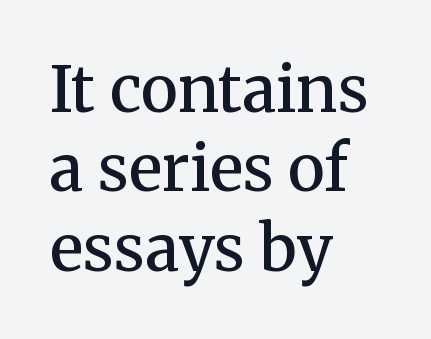
{"serif": "yes", "italic": "no", "bold": "semi", "weight": "semibold", "width": "normal", "stroke_contrast": "medium", "x_height": "medium", "monospaced": "no", "underline": "no", "align": "left", "line_spacing": "normal", "line_spacing_ratio": 1.26, "letter_spacing": "normal", "letter_spacing_em": 0.0, "glyph_px": 63}
